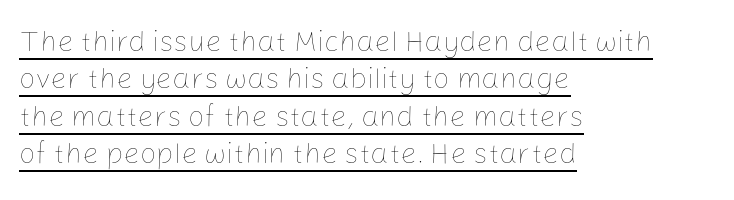
{"italic": "no", "bold": "no", "weight": "thin", "width": "normal", "stroke_contrast": "low", "x_height": "medium", "monospaced": "no", "underline": "yes", "align": "left", "line_spacing": "normal", "line_spacing_ratio": 1.29, "letter_spacing": "normal", "letter_spacing_em": 0.0, "glyph_px": 29}
